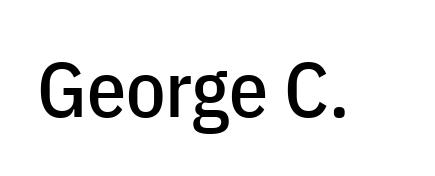
{"serif": "no", "italic": "no", "width": "condensed", "stroke_contrast": "low", "x_height": "medium", "monospaced": "no", "underline": "no", "letter_spacing": "normal", "letter_spacing_em": 0.0, "glyph_px": 78}
